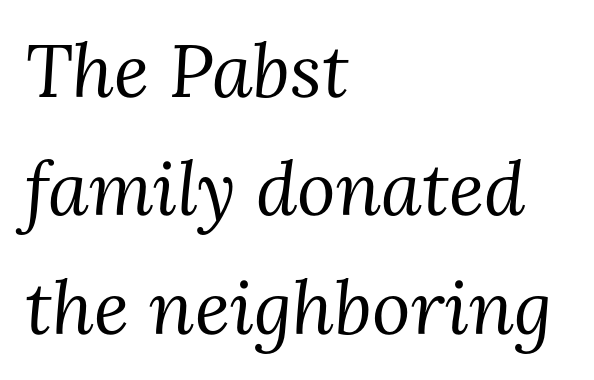
The image shows 74 px regular-weight serif type, italic (leaning right); set left-aligned, normal line spacing (1.6x), normal letter spacing, not underlined; medium stroke contrast and a medium x-height.
